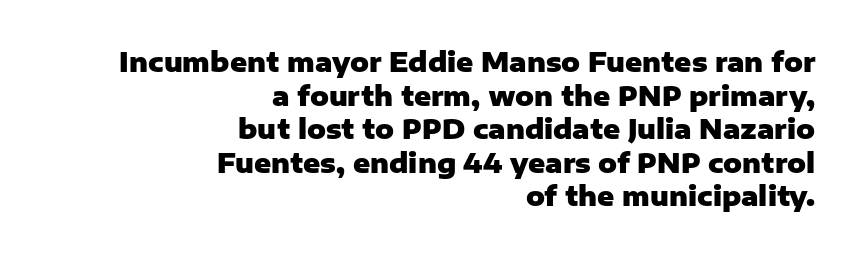
Q: Is the text bold? A: Yes.
Q: Is the text italic (slanted)? A: No, it is upright.
Q: Is the text underlined? A: No.
Q: How is the paragraph aligned? A: Right-aligned.
Q: Is the spacing between letters normal or unusually wide? A: Normal.
Q: Is the spacing between lines tight, normal or loose? A: Normal.
